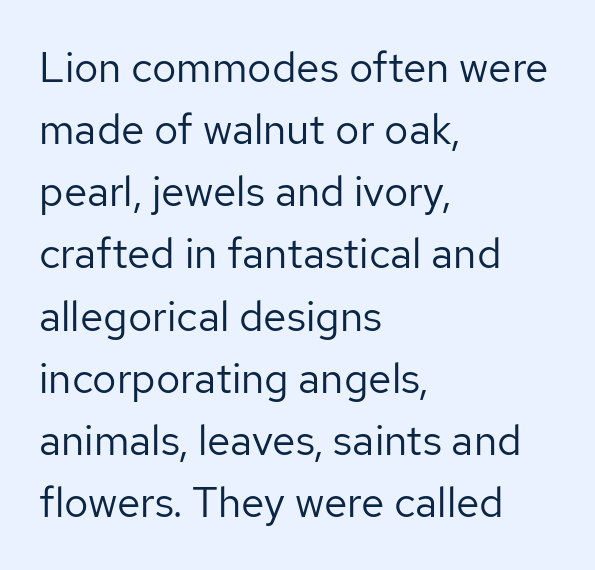
Q: Is the text bold? A: No.
Q: Is the text italic (slanted)? A: No, it is upright.
Q: Is the typeface a serif or a sans-serif typeface? A: Sans-serif.
Q: Is the text underlined? A: No.
Q: How is the paragraph aligned? A: Left-aligned.
Q: Is the spacing between letters normal or unusually wide? A: Normal.
Q: Is the spacing between lines tight, normal or loose? A: Normal.
Q: Width (condensed, normal, or wide)? A: Normal.
Q: Stroke contrast? A: Low.
Q: x-height? A: Medium.
Q: Monospaced? A: No.
